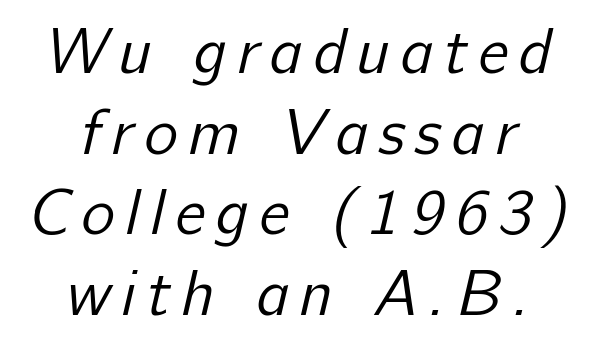
{"serif": "no", "bold": "no", "weight": "regular", "width": "normal", "stroke_contrast": "low", "x_height": "medium", "monospaced": "no", "underline": "no", "align": "center", "line_spacing": "normal", "line_spacing_ratio": 1.26, "glyph_px": 64}
